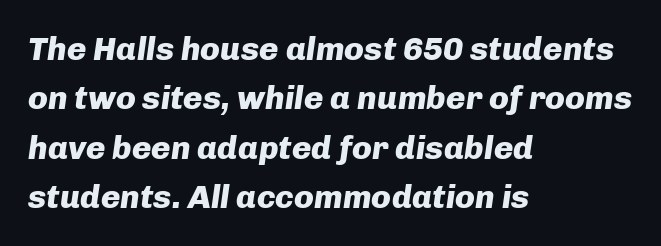
The image shows 33 px heavy type, italic (leaning right); set left-aligned, normal line spacing (1.5x), normal letter spacing, not underlined; low stroke contrast and a medium x-height.
